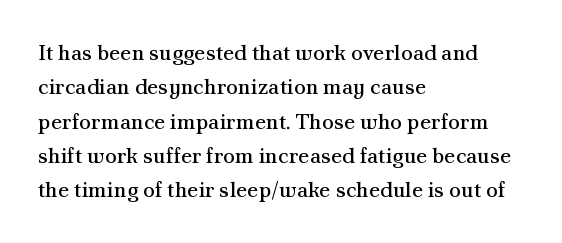
{"italic": "no", "bold": "no", "underline": "no", "align": "left", "line_spacing": "normal", "line_spacing_ratio": 1.56, "letter_spacing": "normal", "letter_spacing_em": 0.0, "glyph_px": 22}
